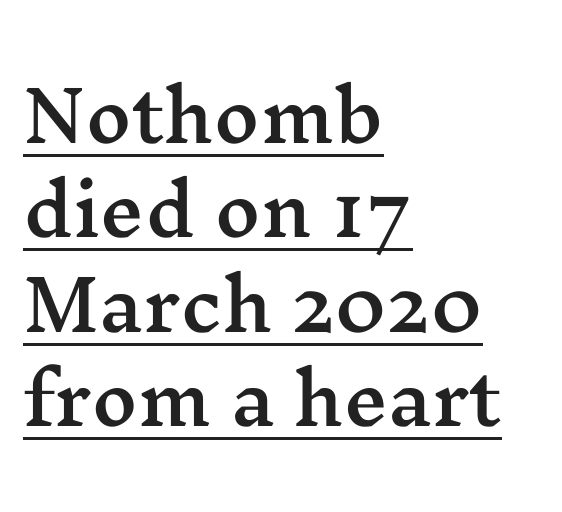
{"serif": "yes", "italic": "no", "width": "wide", "stroke_contrast": "medium", "x_height": "medium", "monospaced": "no", "underline": "yes", "align": "left", "line_spacing": "normal", "line_spacing_ratio": 1.35, "letter_spacing": "normal", "letter_spacing_em": 0.0, "glyph_px": 70}
